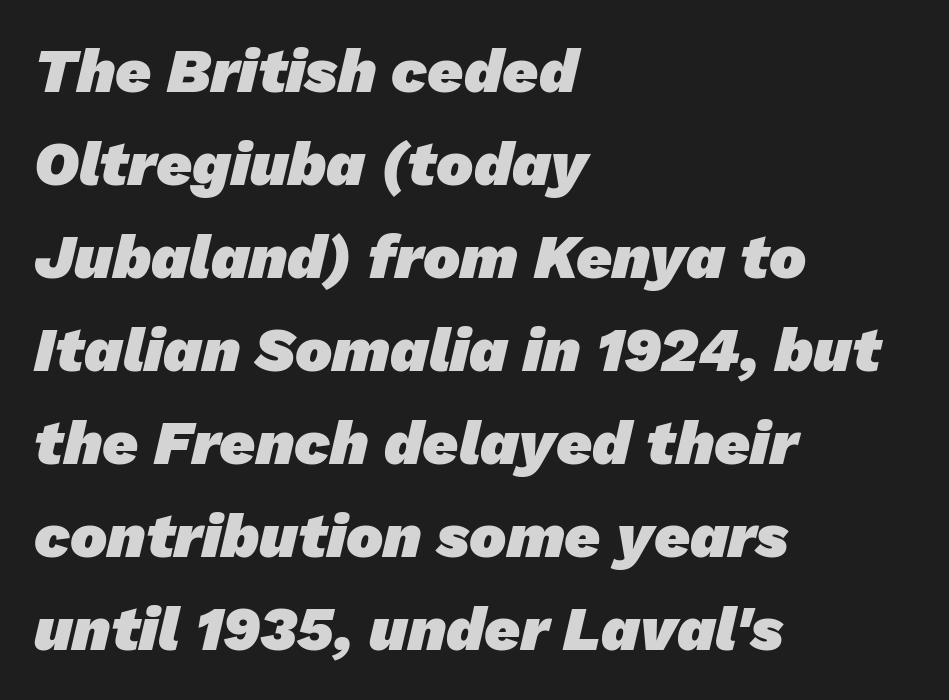
How are the letters spaced? Ordinarily, with no added tracking. A typesetter would call this proportional, since set widths differ per character. The text was rendered using a sans face with plain stroke endings. The rendering uses a bold face; every stroke is thick and dark. Beneath every word, the page is bare.
